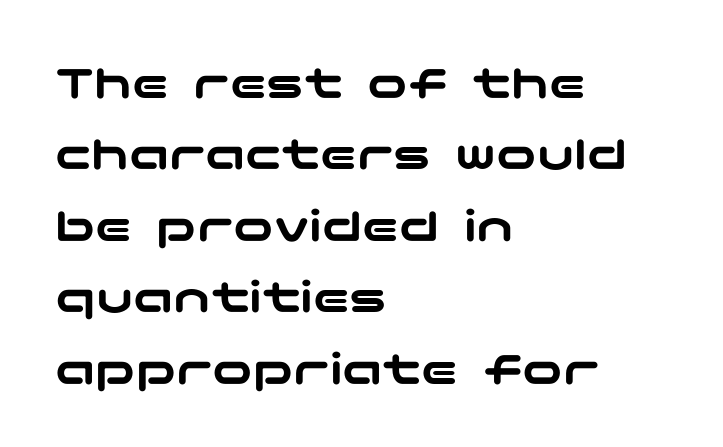
{"serif": "no", "italic": "no", "width": "wide", "stroke_contrast": "low", "x_height": "medium", "underline": "no", "align": "left", "line_spacing": "normal", "line_spacing_ratio": 1.43, "letter_spacing": "normal", "letter_spacing_em": 0.0, "glyph_px": 50}
